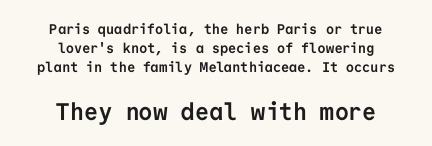
The image shows 24 px bold type, upright; set centered, normal line spacing (1.37x), normal letter spacing, not underlined; the second (bottom) block is 1.71x larger.
